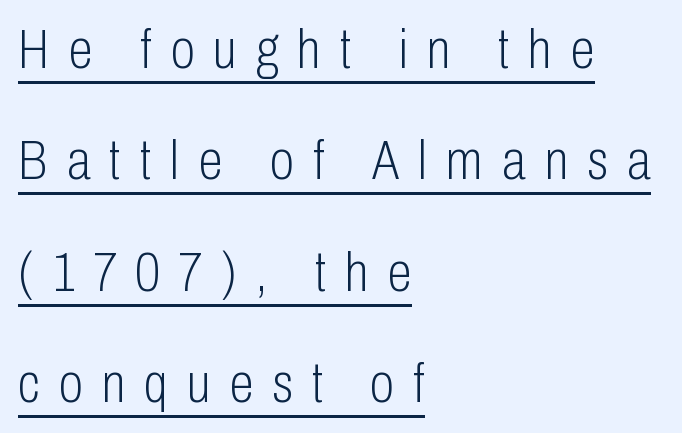
{"serif": "no", "italic": "no", "bold": "no", "weight": "light", "width": "condensed", "stroke_contrast": "low", "x_height": "medium", "monospaced": "no", "underline": "yes", "align": "left", "line_spacing": "loose", "line_spacing_ratio": 1.99, "letter_spacing": "wide", "letter_spacing_em": 0.34, "glyph_px": 56}
